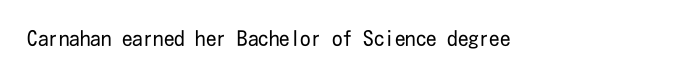
{"italic": "no", "bold": "no", "underline": "no", "letter_spacing": "normal", "letter_spacing_em": 0.0, "glyph_px": 21}
